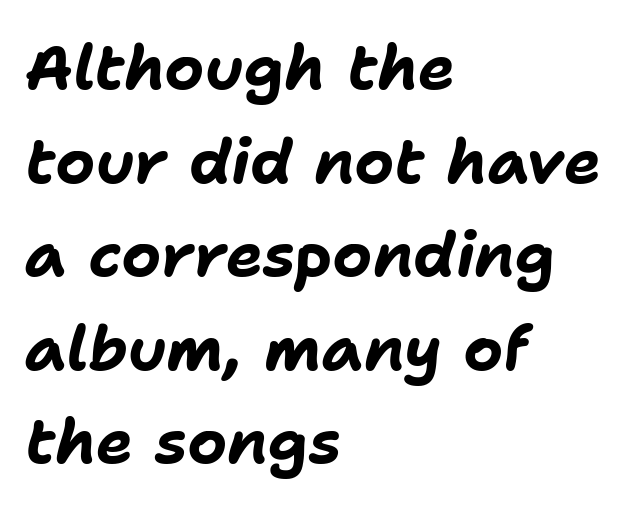
Q: Is the text bold? A: Yes.
Q: Is the text italic (slanted)? A: Yes, it leans right by about 11 degrees.
Q: Is the text underlined? A: No.
Q: How is the paragraph aligned? A: Left-aligned.
Q: Is the spacing between letters normal or unusually wide? A: Normal.
Q: Is the spacing between lines tight, normal or loose? A: Normal.
Q: Width (condensed, normal, or wide)? A: Normal.
Q: Stroke contrast? A: Low.
Q: x-height? A: Medium.
Q: Monospaced? A: No.
